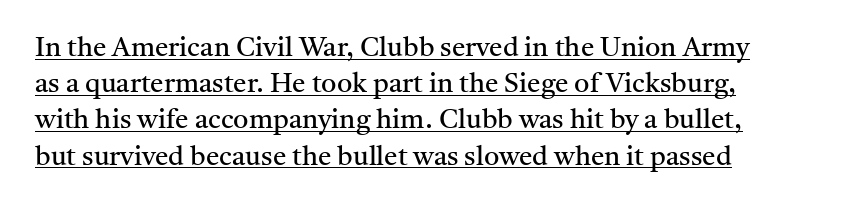
The image shows 27 px text type, upright; set left-aligned, normal line spacing (1.34x), normal letter spacing, underlined.
